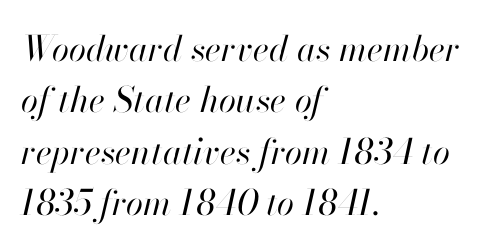
It's the slanting kind of type. The line texture is even and compact thanks to regular tracking. Typeset ragged right — the left edge is the straight one. This reads as an unemphasized weight, regular at the heaviest. This rendering features lettering with no underline. Baseline-to-baseline distance is the conventional proportion of letter height.
